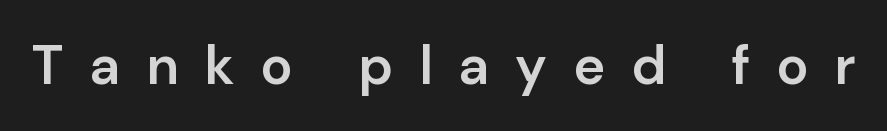
{"serif": "no", "italic": "no", "bold": "semi", "weight": "semibold", "width": "normal", "stroke_contrast": "low", "x_height": "medium", "monospaced": "no", "underline": "no", "letter_spacing": "wide", "letter_spacing_em": 0.48, "glyph_px": 54}
